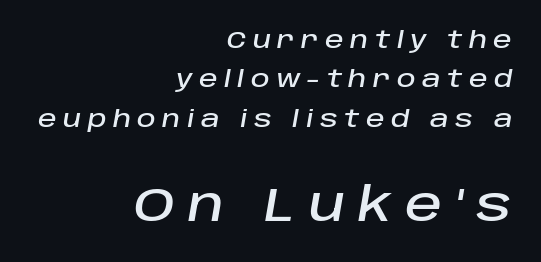
The image shows 46 px text type, italic (leaning right); set right-aligned, line spacing 1.71x, unusually wide letter spacing (+0.28 em), not underlined; the second (bottom) block is 2.0x larger; low stroke contrast and a large x-height.
